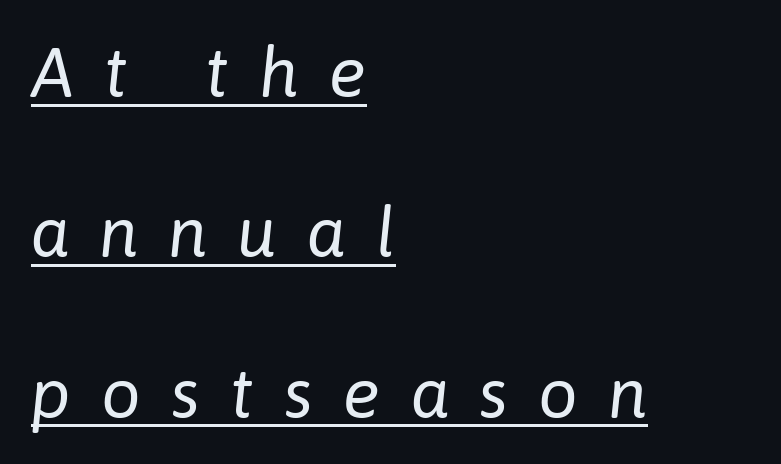
The image shows 70 px regular-weight type, italic (leaning right); set left-aligned, loose line spacing (2.29x), unusually wide letter spacing (+0.43 em), underlined; low stroke contrast and a medium x-height.
